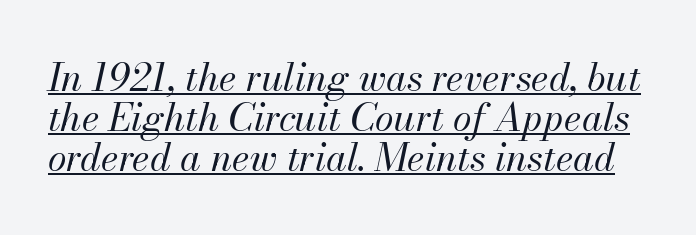
{"italic": "yes", "lean": "right", "slant_degrees": 13, "bold": "no", "weight": "regular", "width": "normal", "stroke_contrast": "medium", "x_height": "small", "monospaced": "no", "underline": "yes", "line_spacing": "tight", "line_spacing_ratio": 1.05, "letter_spacing": "normal", "letter_spacing_em": 0.0, "glyph_px": 38}
